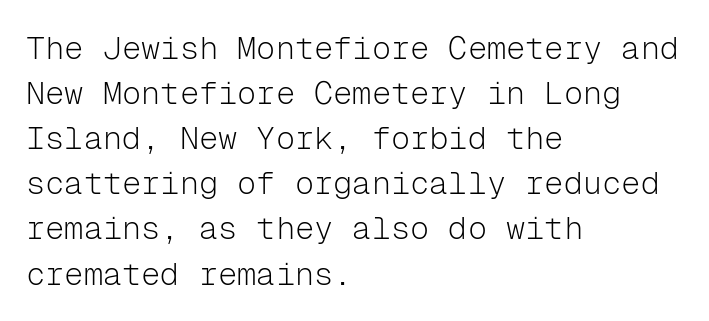
{"serif": "no", "italic": "no", "bold": "no", "weight": "light", "width": "normal", "stroke_contrast": "low", "x_height": "medium", "monospaced": "yes", "underline": "no", "align": "left", "line_spacing": "normal", "line_spacing_ratio": 1.41, "letter_spacing": "normal", "letter_spacing_em": 0.0, "glyph_px": 32}
